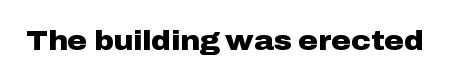
The image shows 27 px bold type, upright; set normal letter spacing, not underlined.
